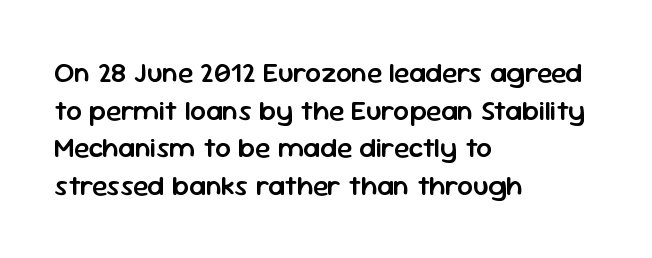
The face used here is proportionally spaced, like ordinary book or web type. Posture: straight, roman, zero tilt. Moderately thickened strokes mark this as semibold type. Regarding serifs, this sample does without them.
